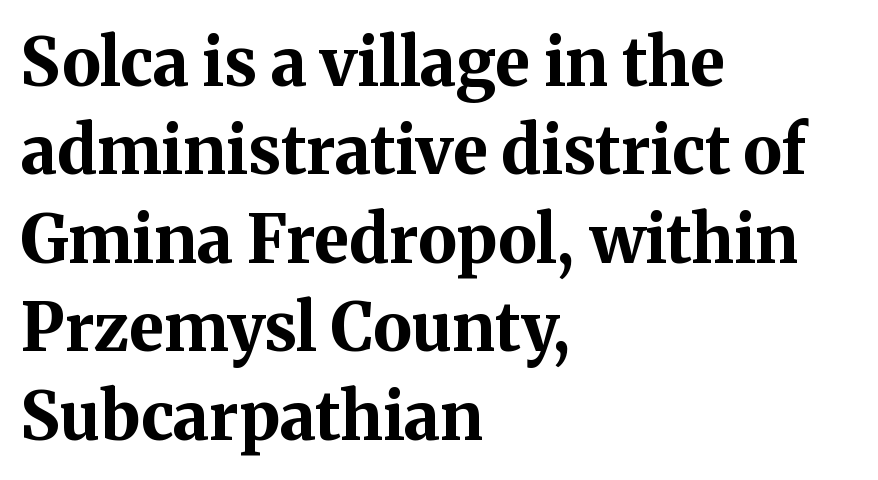
{"serif": "yes", "italic": "no", "bold": "yes", "weight": "bold", "width": "normal", "stroke_contrast": "medium", "x_height": "medium", "monospaced": "no", "underline": "no", "align": "left", "line_spacing": "normal", "line_spacing_ratio": 1.34, "letter_spacing": "normal", "letter_spacing_em": 0.0, "glyph_px": 66}
